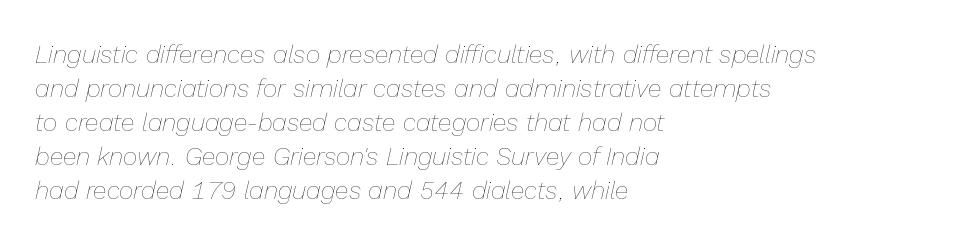
The image shows 25 px text type, italic (leaning right); set left-aligned, normal line spacing (1.36x), normal letter spacing, not underlined.
